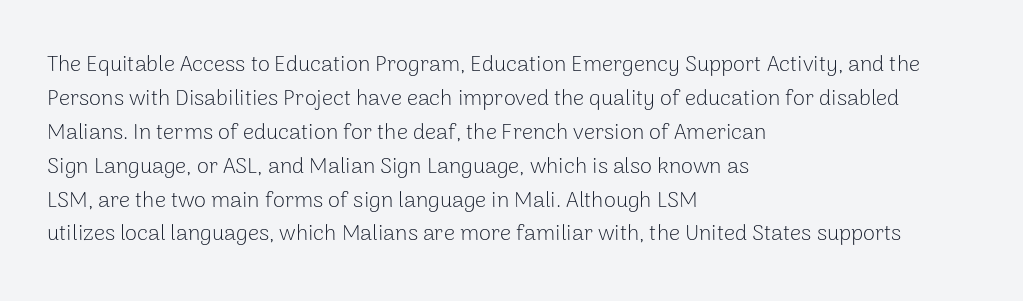
These lines stack with their left ends in a neat column. Any mark beneath the type? The region is blank. Short note: letters normally spaced. The type sits square on the baseline with zero lean.
